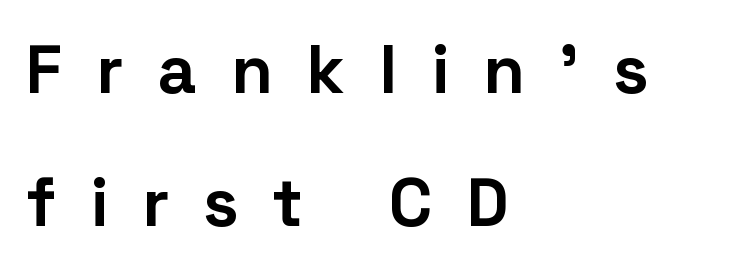
{"serif": "no", "italic": "no", "bold": "yes", "weight": "bold", "width": "normal", "stroke_contrast": "low", "x_height": "medium", "monospaced": "no", "underline": "no", "align": "left", "line_spacing": "loose", "line_spacing_ratio": 1.96, "letter_spacing": "wide", "letter_spacing_em": 0.5, "glyph_px": 68}
